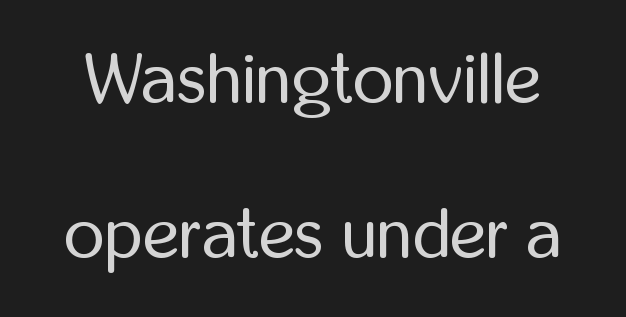
Q: Is the text bold? A: No.
Q: Is the text italic (slanted)? A: No, it is upright.
Q: Is the typeface a serif or a sans-serif typeface? A: Sans-serif.
Q: Is the text underlined? A: No.
Q: Is the spacing between letters normal or unusually wide? A: Normal.
Q: Is the spacing between lines tight, normal or loose? A: Loose.
Q: Width (condensed, normal, or wide)? A: Condensed.
Q: Stroke contrast? A: Low.
Q: x-height? A: Medium.
Q: Monospaced? A: No.
